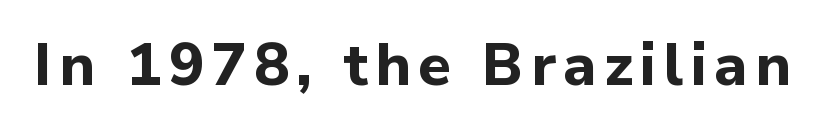
The image shows 59 px bold sans-serif type, upright; set not underlined; low stroke contrast and a medium x-height.
